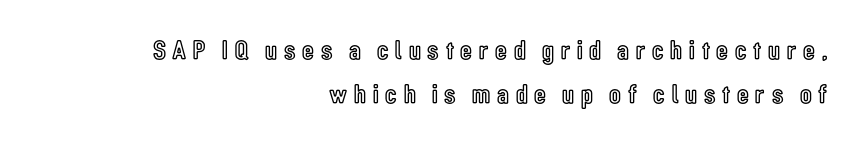
The compositor pushed each line to the right boundary. Has an underline been added? It has not. Letter spacing: wide. Designer's note — italics off, roman on.
